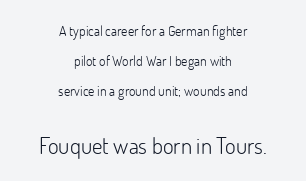
The typeface has the unassuming heft of standard copy or less. Is the block centered? Yes — each line is placed symmetrically about the middle. Underline: absent. Visually, the bottom section dominates because its glyphs are scaled up.
